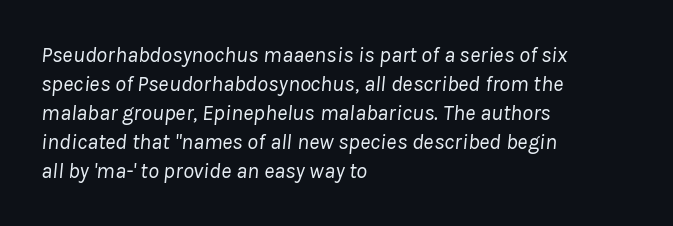
{"italic": "yes", "lean": "right", "slant_degrees": 8, "bold": "no", "underline": "no", "align": "left", "line_spacing": "normal", "line_spacing_ratio": 1.32, "letter_spacing": "normal", "letter_spacing_em": 0.0, "glyph_px": 22}
